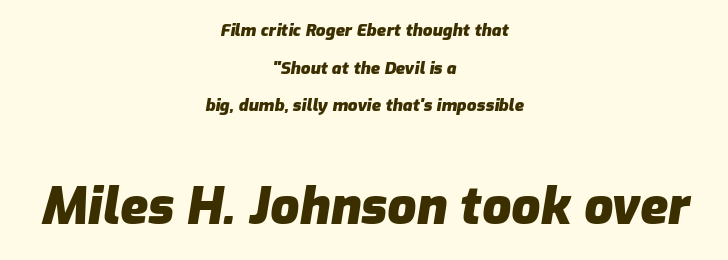
{"italic": "yes", "lean": "right", "slant_degrees": 9, "bold": "yes", "weight": "heavy", "width": "normal", "stroke_contrast": "low", "x_height": "medium", "monospaced": "no", "underline": "no", "align": "center", "line_spacing": "loose", "line_spacing_ratio": 2.22, "letter_spacing": "normal", "letter_spacing_em": 0.0, "larger_block": "second", "size_ratio": 3.0, "glyph_px": 51}
